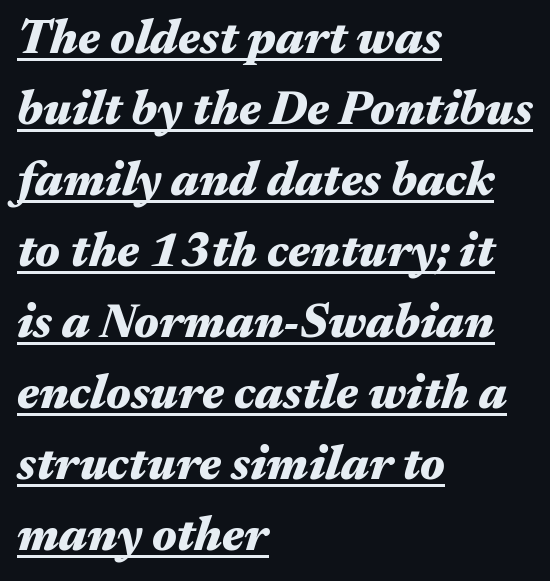
The image shows 48 px heavy, wide type, italic (leaning right); set left-aligned, normal line spacing (1.48x), normal letter spacing, underlined; medium stroke contrast and a medium x-height.
